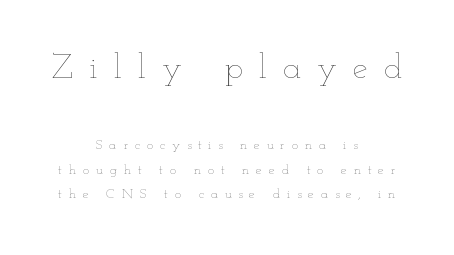
{"italic": "no", "bold": "no", "weight": "thin", "width": "wide", "stroke_contrast": "low", "x_height": "small", "monospaced": "no", "underline": "no", "align": "center", "line_spacing_ratio": 1.74, "letter_spacing": "wide", "letter_spacing_em": 0.47, "larger_block": "first", "size_ratio": 2.43, "glyph_px": 34}
